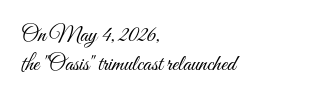
The image shows 23 px text type; set left-aligned, normal line spacing (1.28x), normal letter spacing, not underlined.
